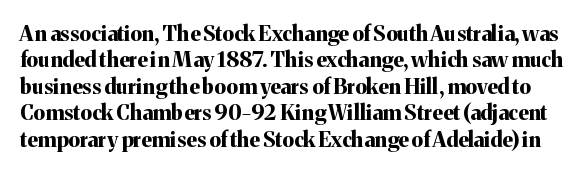
Q: Is the text bold? A: Yes.
Q: Is the text italic (slanted)? A: No, it is upright.
Q: Is the text underlined? A: No.
Q: Is the spacing between letters normal or unusually wide? A: Normal.
Q: Is the spacing between lines tight, normal or loose? A: Normal.
